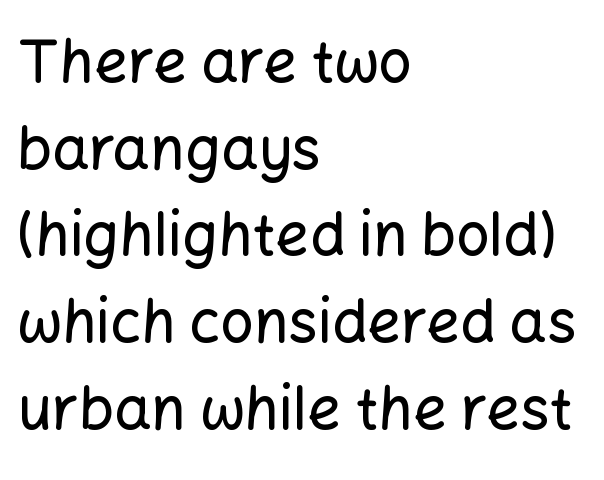
{"serif": "no", "italic": "no", "width": "normal", "stroke_contrast": "low", "x_height": "medium", "monospaced": "no", "underline": "no", "align": "left", "line_spacing": "normal", "line_spacing_ratio": 1.47, "letter_spacing": "normal", "letter_spacing_em": 0.0, "glyph_px": 59}
